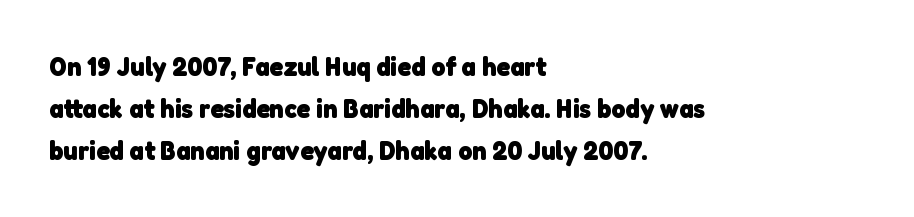
Q: Is the text bold? A: Yes.
Q: Is the text underlined? A: No.
Q: How is the paragraph aligned? A: Left-aligned.
Q: Is the spacing between letters normal or unusually wide? A: Normal.
Q: Is the spacing between lines tight, normal or loose? A: Normal.
